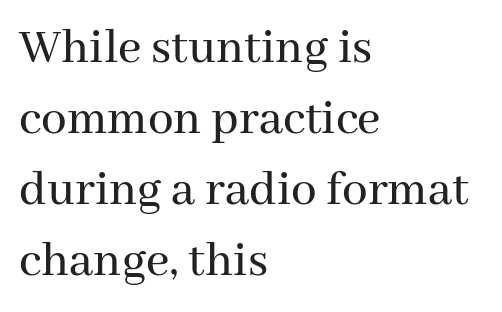
Rows of type keep a routine distance in the vertical direction. The passage shown is typeset with a serif family. This rendering uses left alignment, leaving the right contour irregular. Quick note: underline off. Rendered with straight, roman letterforms. These lines are rendered in a variable-pitch font.
